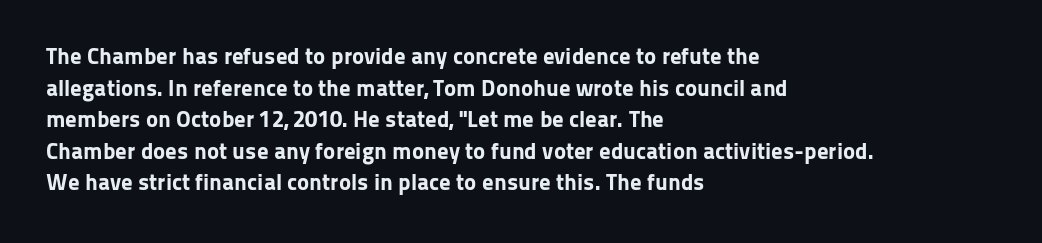
The image shows 23 px bold type, upright; set left-aligned, normal line spacing (1.37x), normal letter spacing, not underlined.
